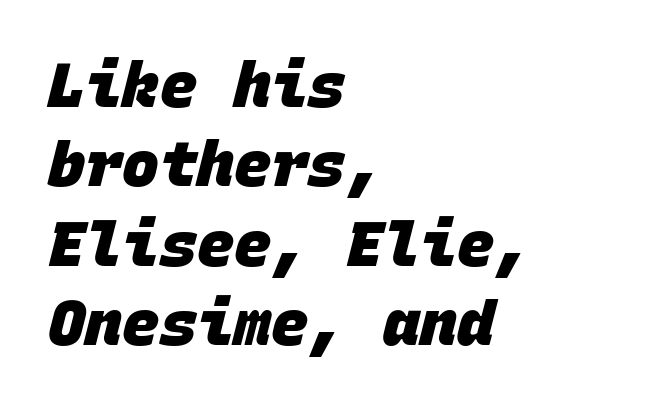
The image shows 62 px heavy sans-serif type, monospaced; set left-aligned, normal line spacing (1.28x), normal letter spacing, not underlined; low stroke contrast and a large x-height.
